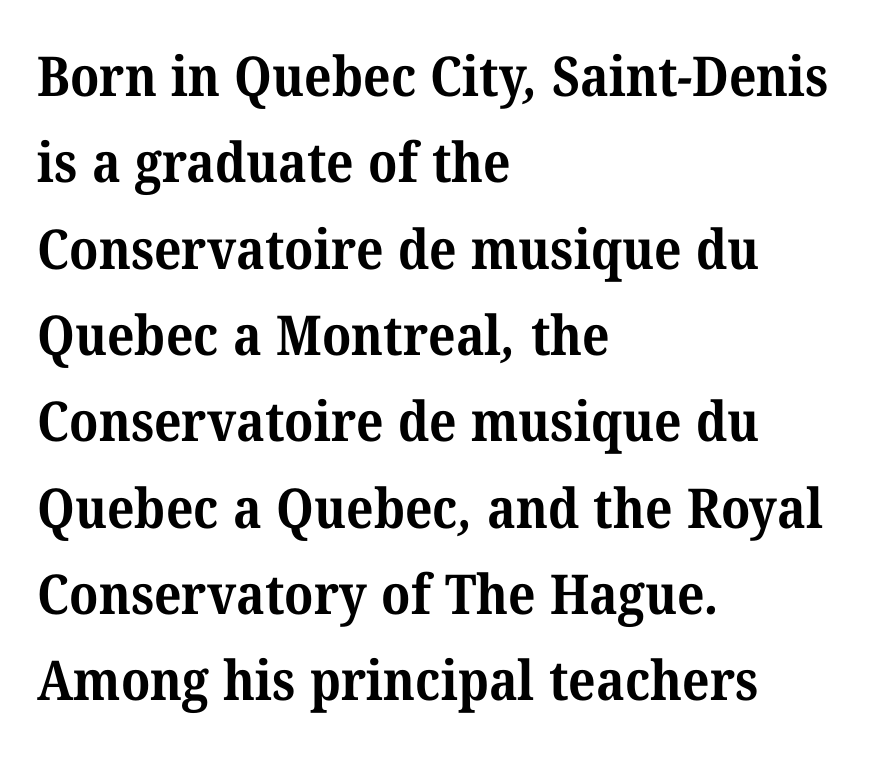
Q: Is the text bold? A: Yes.
Q: Is the typeface a serif or a sans-serif typeface? A: Serif.
Q: Is the text underlined? A: No.
Q: How is the paragraph aligned? A: Left-aligned.
Q: Is the spacing between letters normal or unusually wide? A: Normal.
Q: Is the spacing between lines tight, normal or loose? A: Normal.
Q: Width (condensed, normal, or wide)? A: Normal.
Q: Stroke contrast? A: Medium.
Q: x-height? A: Medium.
Q: Monospaced? A: No.
